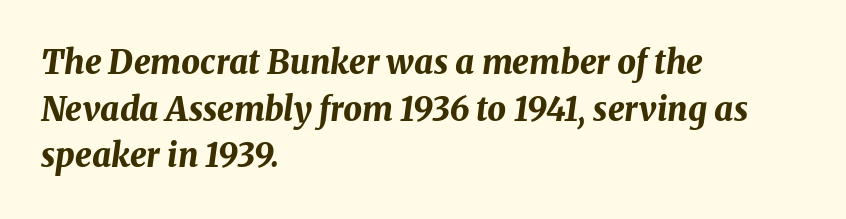
Q: Is the text bold? A: Yes.
Q: Is the text italic (slanted)? A: Yes, it leans right by about 8 degrees.
Q: Is the text underlined? A: No.
Q: How is the paragraph aligned? A: Left-aligned.
Q: Is the spacing between letters normal or unusually wide? A: Normal.
Q: Is the spacing between lines tight, normal or loose? A: Normal.
Q: Width (condensed, normal, or wide)? A: Normal.
Q: Stroke contrast? A: Medium.
Q: x-height? A: Medium.
Q: Monospaced? A: No.
